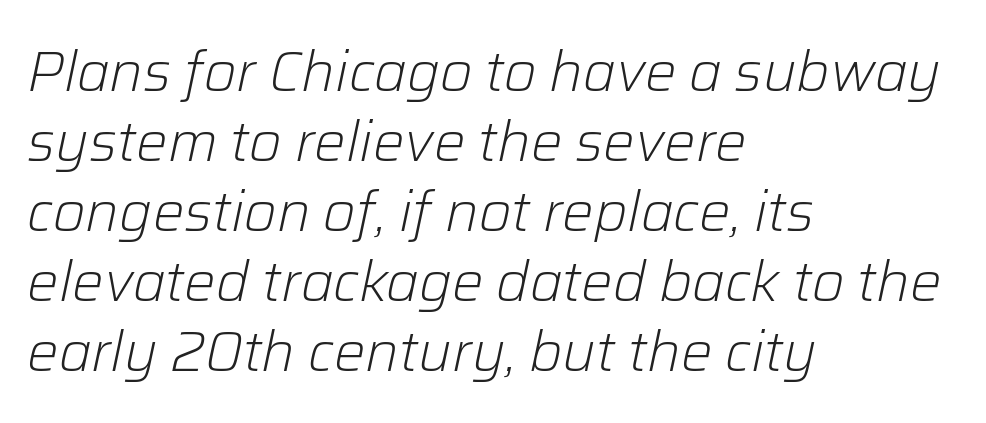
The image shows 56 px light type, italic (leaning right); set left-aligned, normal line spacing (1.25x), normal letter spacing, not underlined; low stroke contrast and a medium x-height.
